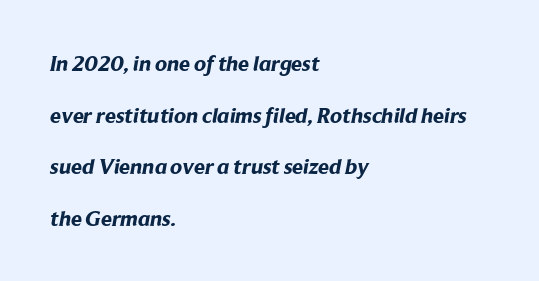
The image shows 22 px bold type; set left-aligned, loose line spacing (2.35x), normal letter spacing, not underlined.
